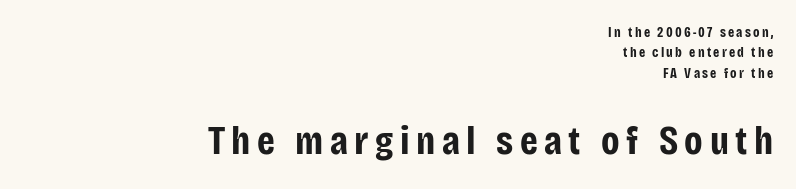
In terms of posture, this sample is upright. The sample has been set heavy, in full bold. Compare the two chunks: the lower has the greater cap height. No feet cap the strokes, marking this as sans-serif type. Horizontally, the lines are justified to the trailing edge only.
